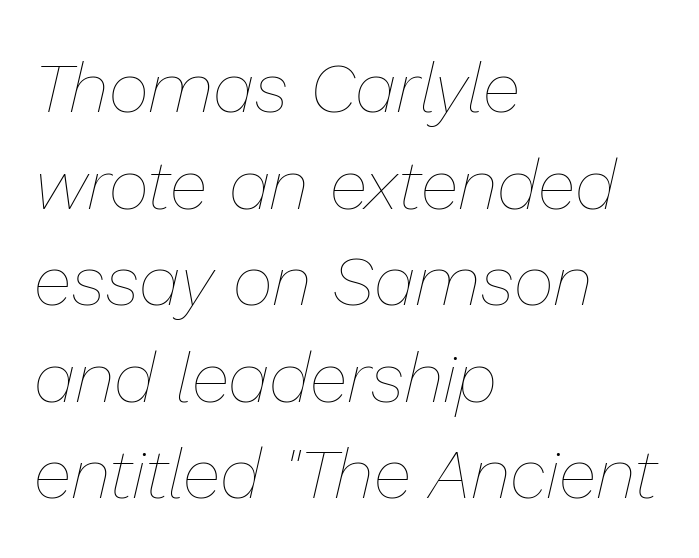
Q: Is the text bold? A: No.
Q: Is the text italic (slanted)? A: Yes, it leans right by about 13 degrees.
Q: Is the text underlined? A: No.
Q: How is the paragraph aligned? A: Left-aligned.
Q: Is the spacing between letters normal or unusually wide? A: Normal.
Q: Is the spacing between lines tight, normal or loose? A: Normal.
Q: Width (condensed, normal, or wide)? A: Normal.
Q: Stroke contrast? A: Low.
Q: x-height? A: Medium.
Q: Monospaced? A: No.
